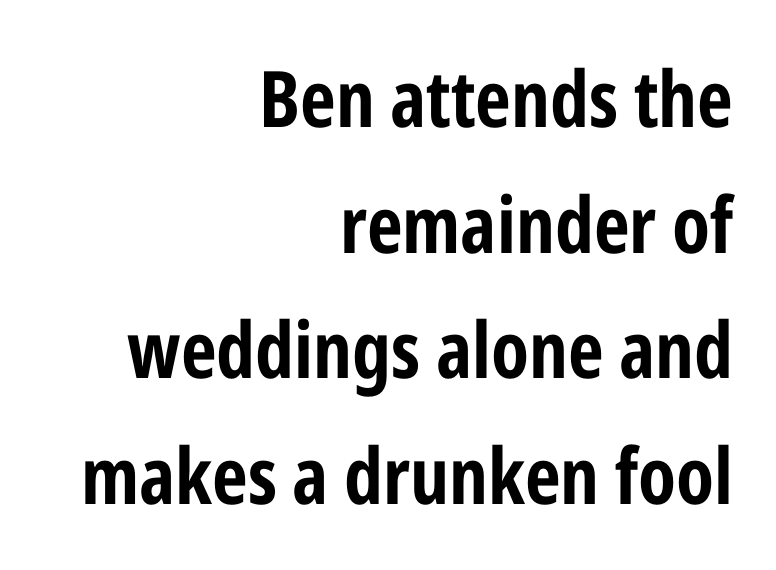
Q: Is the text bold? A: Yes.
Q: Is the text italic (slanted)? A: No, it is upright.
Q: Is the typeface a serif or a sans-serif typeface? A: Sans-serif.
Q: Is the text underlined? A: No.
Q: How is the paragraph aligned? A: Right-aligned.
Q: Is the spacing between letters normal or unusually wide? A: Normal.
Q: Is the spacing between lines tight, normal or loose? A: Normal.
Q: Width (condensed, normal, or wide)? A: Condensed.
Q: Stroke contrast? A: Low.
Q: x-height? A: Medium.
Q: Monospaced? A: No.
